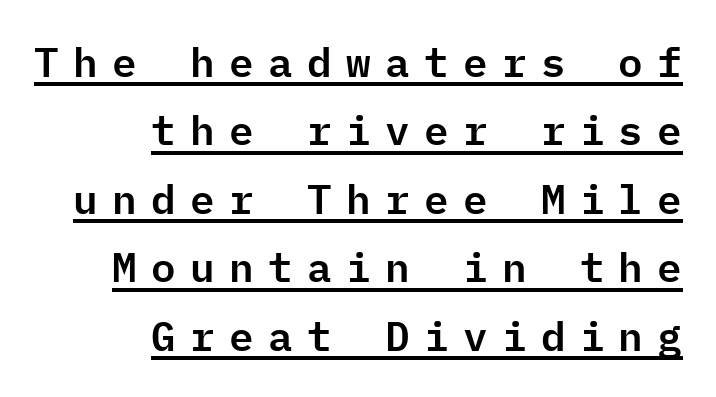
The tracking reads as deliberately expanded to a designer's eye. The passage shown is typed in a monospace face where columns stay perfectly aligned. A roman cut, with each character standing at attention. The paragraph has a hard right edge and a soft left edge. Whoever set this chose a conventional vertical rhythm.
